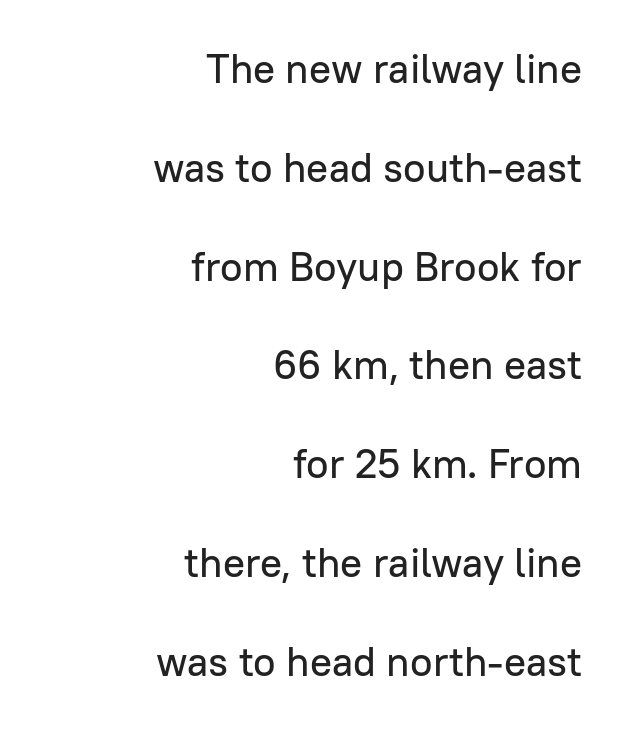
Q: Is the text italic (slanted)? A: No, it is upright.
Q: Is the typeface a serif or a sans-serif typeface? A: Sans-serif.
Q: Is the text underlined? A: No.
Q: How is the paragraph aligned? A: Right-aligned.
Q: Is the spacing between letters normal or unusually wide? A: Normal.
Q: Is the spacing between lines tight, normal or loose? A: Loose.
Q: Width (condensed, normal, or wide)? A: Normal.
Q: Stroke contrast? A: Low.
Q: x-height? A: Medium.
Q: Monospaced? A: No.
